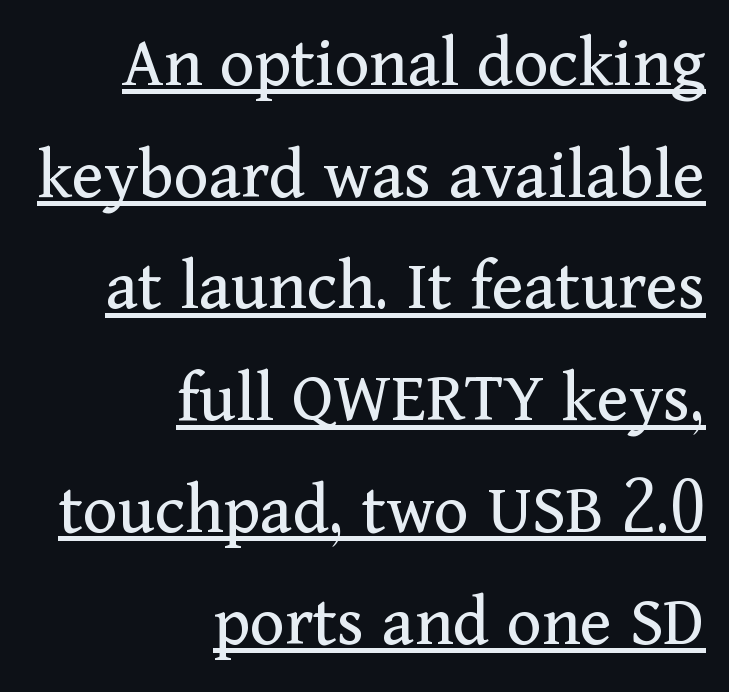
Q: Is the text bold? A: No.
Q: Is the text italic (slanted)? A: No, it is upright.
Q: Is the typeface a serif or a sans-serif typeface? A: Serif.
Q: Is the text underlined? A: Yes.
Q: How is the paragraph aligned? A: Right-aligned.
Q: Is the spacing between letters normal or unusually wide? A: Normal.
Q: Is the spacing between lines tight, normal or loose? A: Normal.
Q: Width (condensed, normal, or wide)? A: Normal.
Q: Stroke contrast? A: Medium.
Q: x-height? A: Medium.
Q: Monospaced? A: No.
